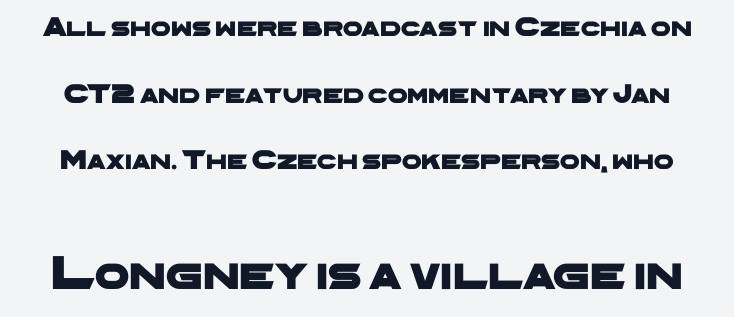
Q: Is the typeface a serif or a sans-serif typeface? A: Sans-serif.
Q: Is the text underlined? A: No.
Q: Is the spacing between letters normal or unusually wide? A: Normal.
Q: Is the spacing between lines tight, normal or loose? A: Loose.
Q: Which block of text is set in a larger size, the first (top) or the second (bottom)? A: The second (bottom) one.
Q: Width (condensed, normal, or wide)? A: Wide.
Q: Stroke contrast? A: Low.
Q: x-height? A: Medium.
Q: Monospaced? A: No.
